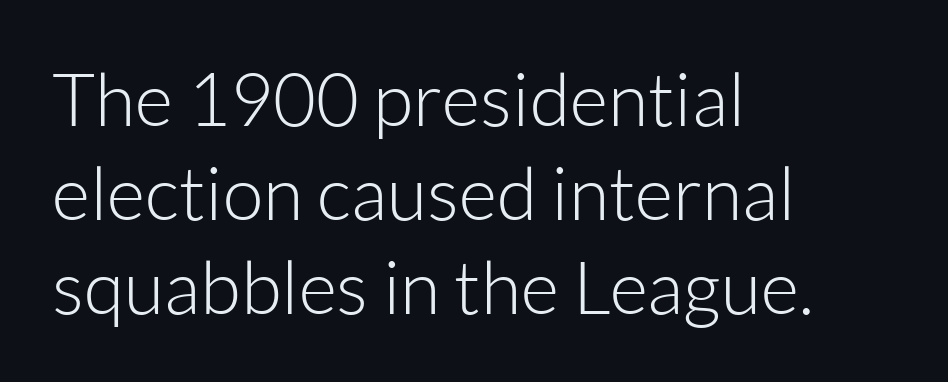
{"serif": "no", "italic": "no", "bold": "no", "weight": "light", "width": "normal", "stroke_contrast": "low", "x_height": "medium", "monospaced": "no", "underline": "no", "align": "left", "line_spacing": "normal", "line_spacing_ratio": 1.27, "letter_spacing": "normal", "letter_spacing_em": 0.0, "glyph_px": 74}
